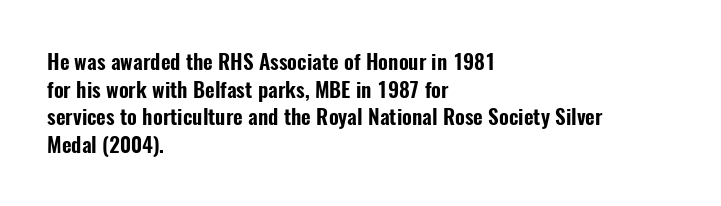
Line starts are locked; line ends wander. Leading matches the norm, producing a regular column. Characters remain perfectly vertical along every line. The area under the type is left untouched. Caption: standard tracking, unaltered.
